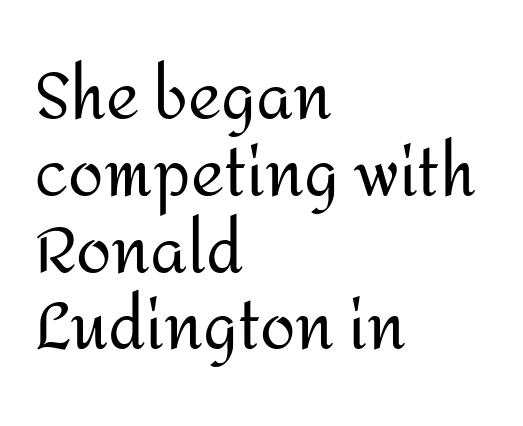
The image shows 64 px regular-weight sans-serif type, upright; set left-aligned, line spacing 1.2x, normal letter spacing, not underlined; medium stroke contrast and a medium x-height.
